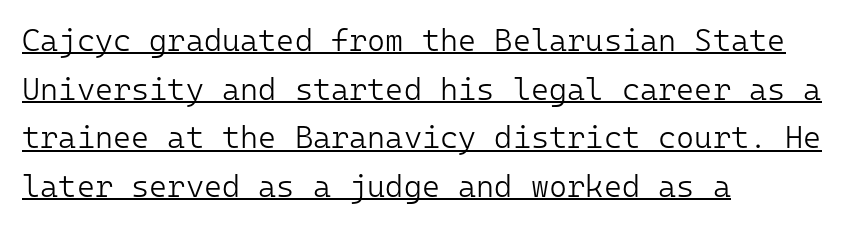
{"serif": "no", "italic": "no", "bold": "no", "weight": "light", "width": "normal", "stroke_contrast": "low", "x_height": "medium", "monospaced": "yes", "underline": "yes", "align": "left", "line_spacing": "normal", "line_spacing_ratio": 1.57, "letter_spacing": "normal", "letter_spacing_em": 0.0, "glyph_px": 31}
